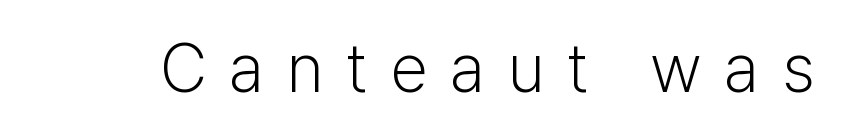
Posture: vertical. Nothing sits at the stroke ends, so this counts as sans-serif. You could not count columns in this text — the font is proportionally spaced. This rendering features lettering with no underline. Ink coverage per letter is moderate at most. The horizontal fit of the characters is loose and conspicuously gappy.
